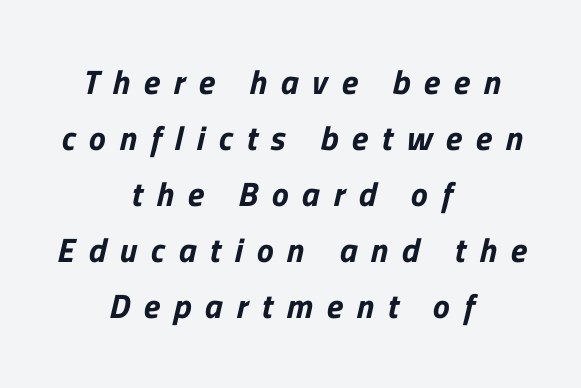
{"serif": "no", "width": "normal", "stroke_contrast": "low", "x_height": "medium", "monospaced": "no", "underline": "no", "align": "center", "line_spacing": "normal", "line_spacing_ratio": 1.65, "letter_spacing": "wide", "letter_spacing_em": 0.4, "glyph_px": 34}
